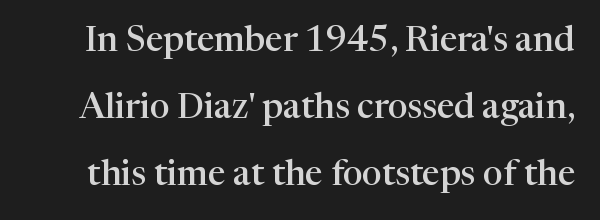
Q: Is the text bold? A: Semi-bold.
Q: Is the text italic (slanted)? A: No, it is upright.
Q: Is the typeface a serif or a sans-serif typeface? A: Serif.
Q: Is the text underlined? A: No.
Q: Is the spacing between letters normal or unusually wide? A: Normal.
Q: Is the spacing between lines tight, normal or loose? A: Loose.
Q: Width (condensed, normal, or wide)? A: Normal.
Q: Stroke contrast? A: High.
Q: x-height? A: Medium.
Q: Monospaced? A: No.
